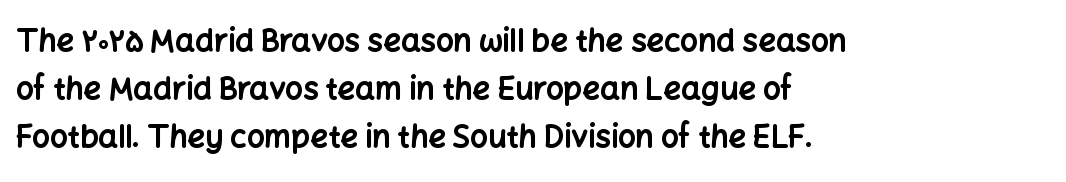
Is this a sans? Yes — the strokes have no serifs. The face used here is proportionally spaced, like ordinary book or web type. On the weight axis this lands at bold, roughly 700. The rendering anchors every line to the left-hand side. Words float on clear page, feet unadorned. Students, observe: this is what conventionally led text looks like.
